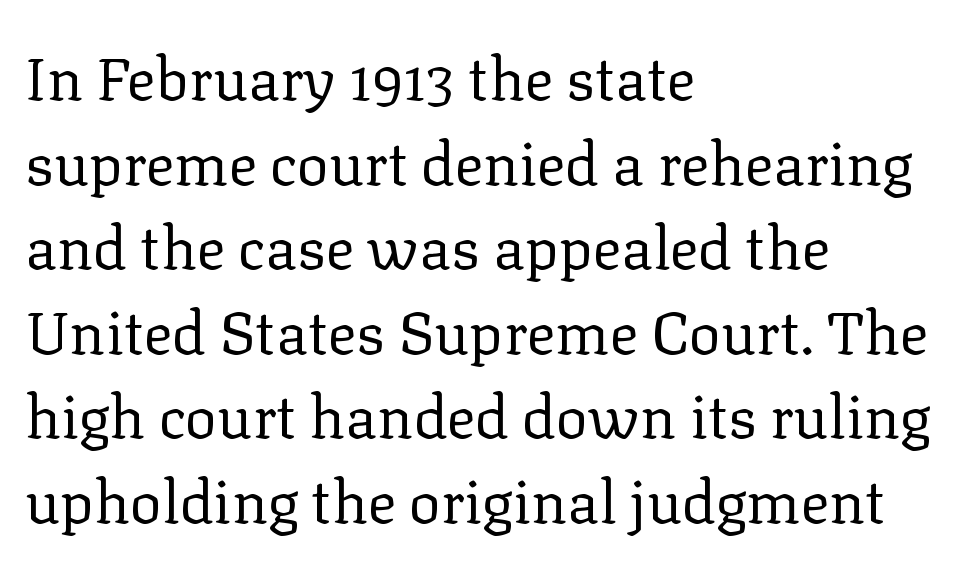
Q: Is the text bold? A: No.
Q: Is the text italic (slanted)? A: No, it is upright.
Q: Is the typeface a serif or a sans-serif typeface? A: Serif.
Q: Is the text underlined? A: No.
Q: How is the paragraph aligned? A: Left-aligned.
Q: Is the spacing between letters normal or unusually wide? A: Normal.
Q: Is the spacing between lines tight, normal or loose? A: Normal.
Q: Width (condensed, normal, or wide)? A: Normal.
Q: Stroke contrast? A: Low.
Q: x-height? A: Medium.
Q: Monospaced? A: No.
